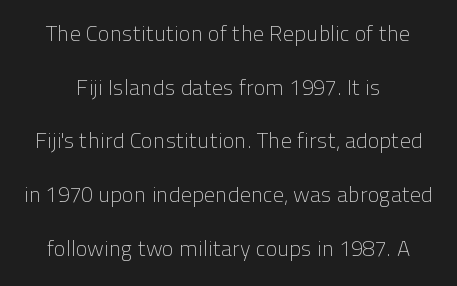
The image shows 22 px text type, upright; set centered, loose line spacing (2.44x), normal letter spacing, not underlined.
